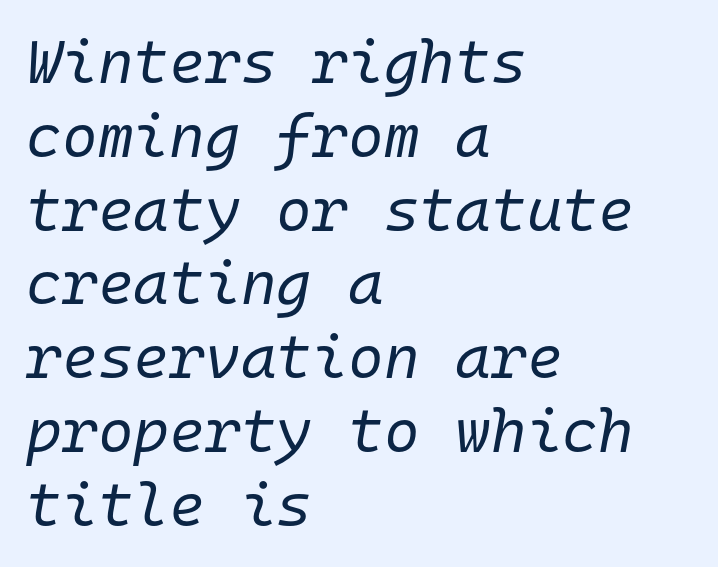
The image shows 61 px regular-weight type, italic (leaning right), monospaced; set left-aligned, line spacing 1.21x, normal letter spacing, not underlined; low stroke contrast and a medium x-height.
